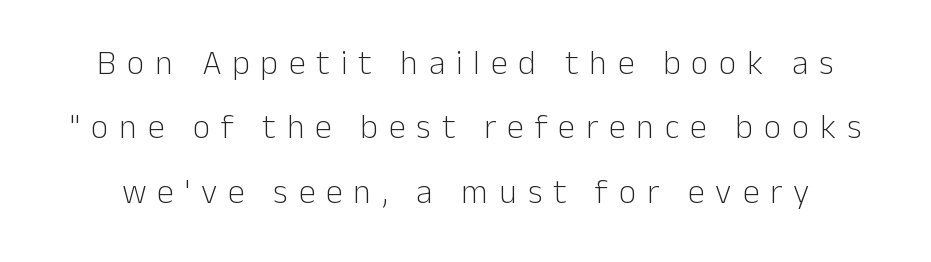
Look at the tracking — it's clearly loosened, letters drifting apart. Italic? Not at all — the glyphs are vertical. Grotesque or geometric, the face here clearly has no serifs. Varying glyph widths throughout — classic text-font behaviour. Caption: face not bold, strokes unweighted. The passage shown is not underscored anywhere.
